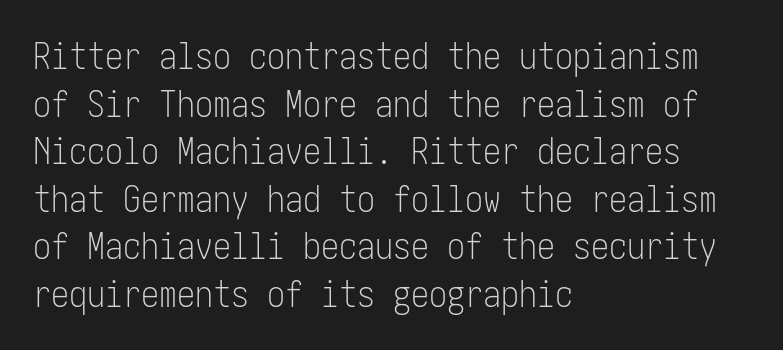
The image shows 36 px light, condensed sans-serif type, upright; set left-aligned, normal line spacing (1.32x), normal letter spacing, not underlined; low stroke contrast and a medium x-height.
